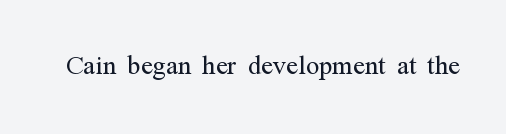
The image shows 35 px light, condensed serif type, upright; set normal letter spacing, not underlined; medium stroke contrast and a medium x-height.
